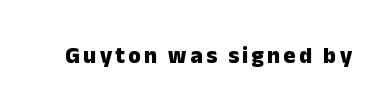
{"italic": "no", "bold": "yes", "underline": "no", "glyph_px": 23}
